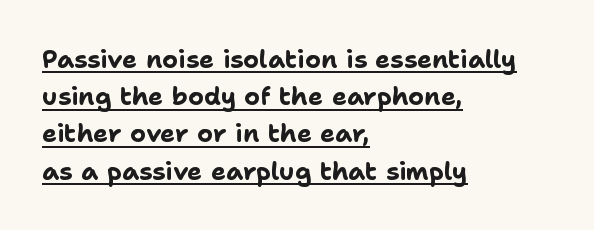
These lines are set flush left with a ragged right edge. The typesetting leans heavy: a genuine bold. Notice how the stems are strictly vertical — no italics here. Reading down the column, the eye jumps a familiar distance to each next line. The rendering uses the underline text-decoration.
